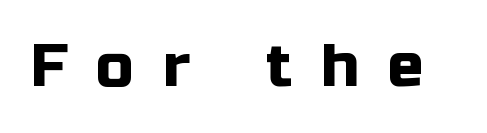
Q: Is the text italic (slanted)? A: No, it is upright.
Q: Is the typeface a serif or a sans-serif typeface? A: Sans-serif.
Q: Is the text underlined? A: No.
Q: Is the spacing between letters normal or unusually wide? A: Unusually wide.
Q: Width (condensed, normal, or wide)? A: Normal.
Q: Stroke contrast? A: Low.
Q: x-height? A: Medium.
Q: Monospaced? A: No.
